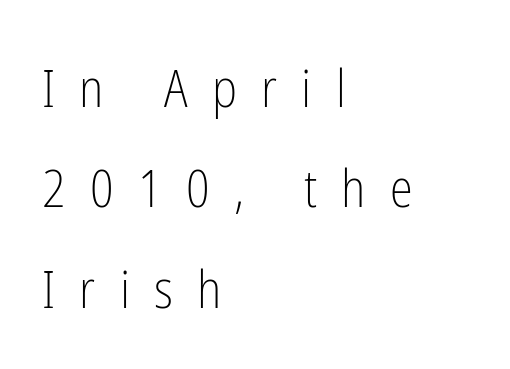
The image shows 52 px light, condensed sans-serif type, upright; set left-aligned, loose line spacing (1.93x), unusually wide letter spacing (+0.47 em), not underlined; low stroke contrast and a medium x-height.
